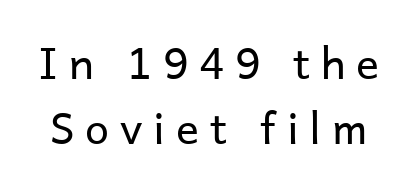
{"serif": "no", "italic": "no", "bold": "no", "weight": "regular", "width": "normal", "stroke_contrast": "low", "x_height": "medium", "monospaced": "no", "underline": "no", "line_spacing": "normal", "line_spacing_ratio": 1.51, "letter_spacing": "wide", "letter_spacing_em": 0.25, "glyph_px": 43}
